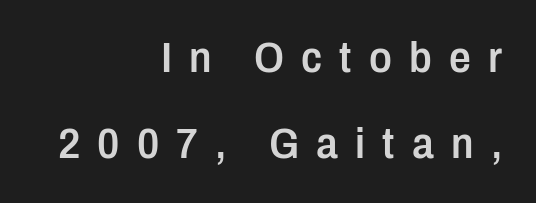
The image shows 43 px semibold, condensed sans-serif type, upright; set right-aligned, loose line spacing (2.01x), unusually wide letter spacing (+0.4 em), not underlined; low stroke contrast and a medium x-height.
